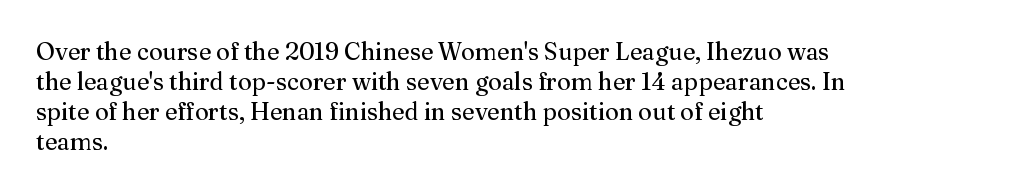
Q: Is the text bold? A: No.
Q: Is the text italic (slanted)? A: No, it is upright.
Q: Is the text underlined? A: No.
Q: How is the paragraph aligned? A: Left-aligned.
Q: Is the spacing between letters normal or unusually wide? A: Normal.
Q: Is the spacing between lines tight, normal or loose? A: Normal.
